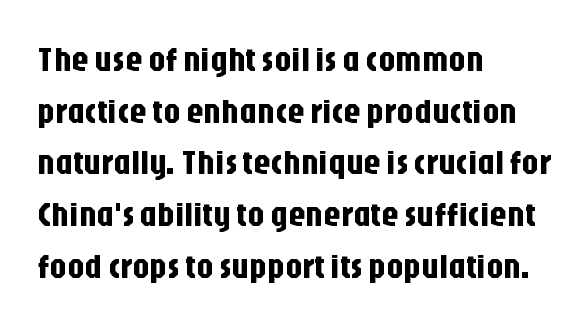
{"serif": "no", "italic": "no", "width": "condensed", "stroke_contrast": "low", "x_height": "large", "monospaced": "no", "underline": "no", "align": "left", "line_spacing": "normal", "line_spacing_ratio": 1.52, "letter_spacing": "normal", "letter_spacing_em": 0.0, "glyph_px": 34}
